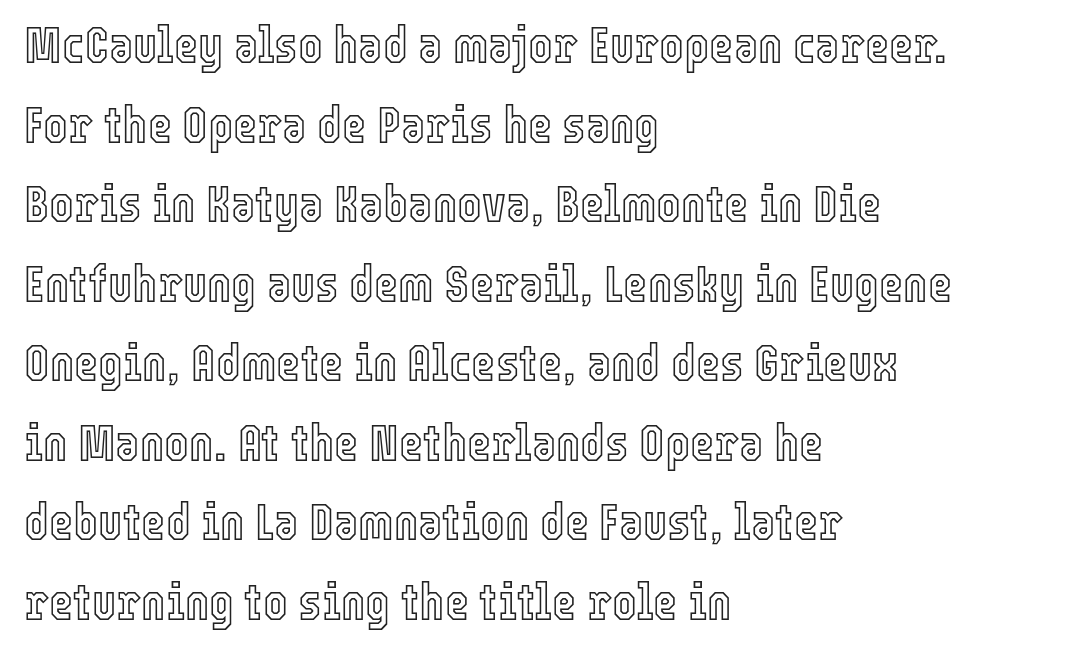
{"italic": "no", "width": "condensed", "x_height": "medium", "monospaced": "no", "underline": "no", "align": "left", "line_spacing": "normal", "line_spacing_ratio": 1.53, "letter_spacing": "normal", "letter_spacing_em": 0.0, "glyph_px": 52}
